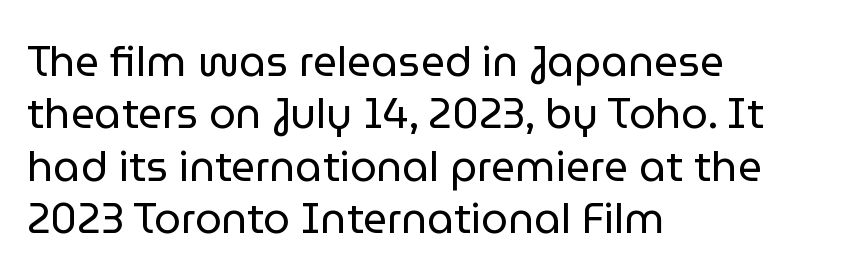
Unmarked baselines from the first word to the last. The face used here is proportionally spaced, like ordinary book or web type. Whoever set this chose a conventional vertical rhythm. Nothing unusual about the tracking: characters are spaced as the font intends. Ordinary non-slanted type is in use. Look at the bottom of the vertical strokes: they stop flat, with no serifs.
